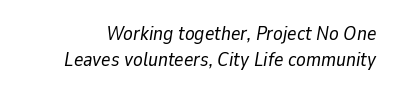
A clean baseline with only descenders dipping below it. No chunkiness to these letters — they're not bold. No extra tracking has been applied to these lines. The text carries the slant typical of an italic or oblique font.
